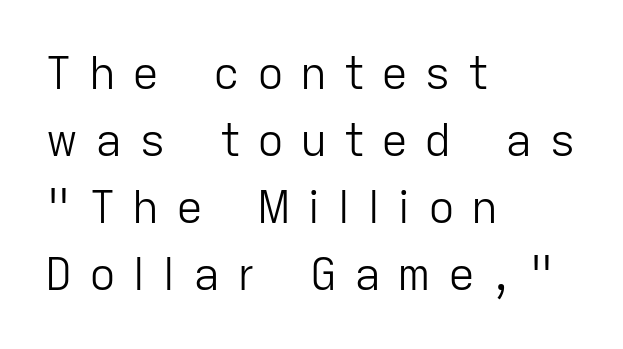
{"serif": "no", "italic": "no", "bold": "no", "weight": "light", "width": "normal", "stroke_contrast": "low", "x_height": "medium", "monospaced": "no", "underline": "no", "align": "left", "line_spacing": "normal", "line_spacing_ratio": 1.49, "letter_spacing": "wide", "letter_spacing_em": 0.37, "glyph_px": 45}
